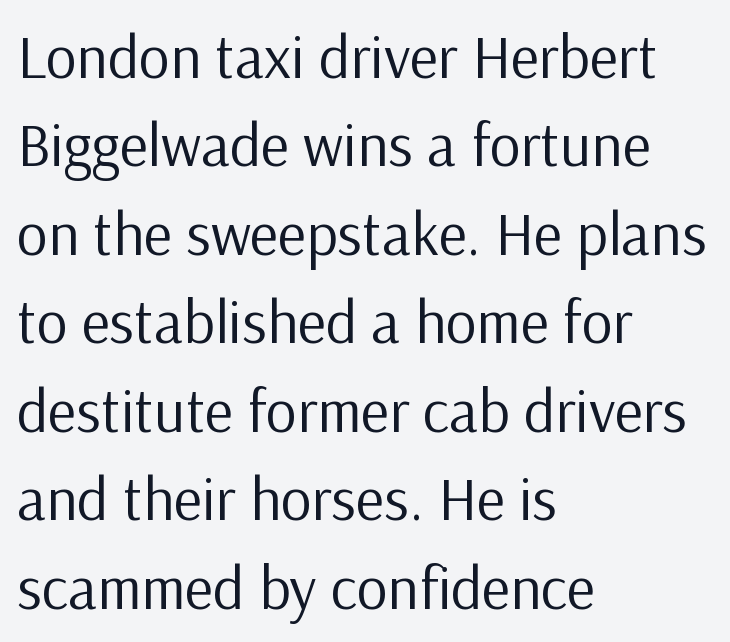
Rendered with straight, roman letterforms. You could not count columns in this text — the font is proportionally spaced. One-word summary of the alignment: left. The passage shown is not underscored anywhere.
